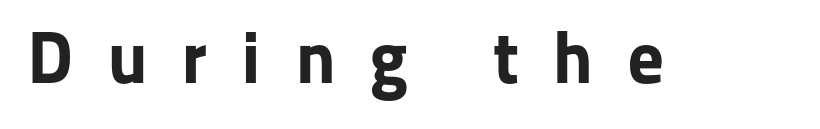
The image shows 74 px bold sans-serif type, upright; set unusually wide letter spacing (+0.45 em), not underlined; low stroke contrast and a medium x-height.
